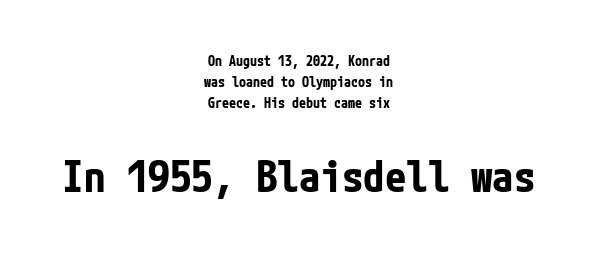
{"serif": "no", "italic": "no", "bold": "yes", "weight": "bold", "width": "condensed", "stroke_contrast": "low", "x_height": "medium", "underline": "no", "align": "center", "line_spacing": "normal", "line_spacing_ratio": 1.49, "letter_spacing": "normal", "letter_spacing_em": 0.0, "larger_block": "second", "size_ratio": 3.07, "glyph_px": 43}
